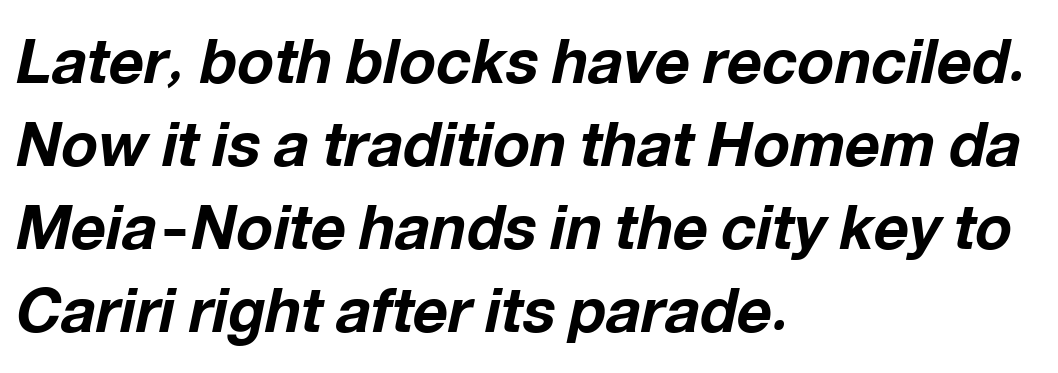
The string is rendered with underlining switched off. Each word holds together tightly as a unit, with standard inter-letter gaps. The rag falls on the right side of this text block. Compared with an ordinary text face, these strokes are far heavier — a full bold. Notice how the stems are inclined rather than vertical — that's the hallmark of italics.
